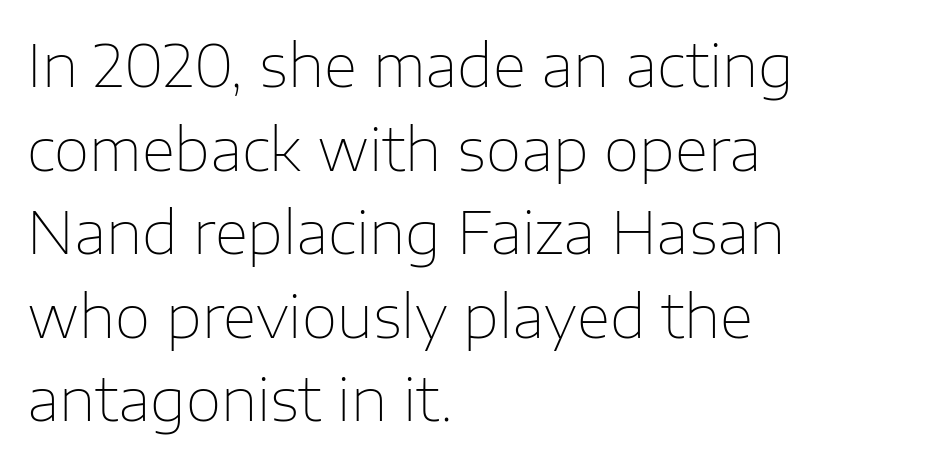
A typesetter would label this face a sans. Notice how descenders clear the ascenders below comfortably — that's standard leading. Do the letters lean? They stand straight. Is the type heavy? It reads as light-to-regular instead.
